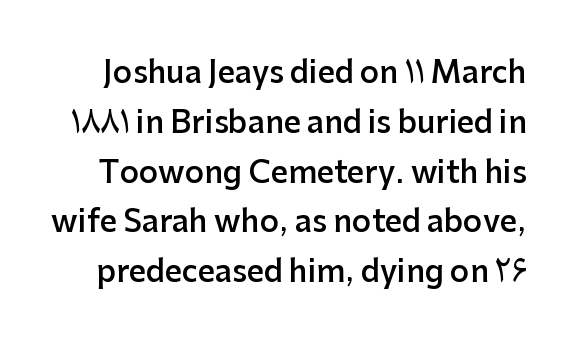
The image shows 30 px semibold sans-serif type, upright; set normal line spacing (1.66x), normal letter spacing, not underlined; low stroke contrast and a medium x-height.
